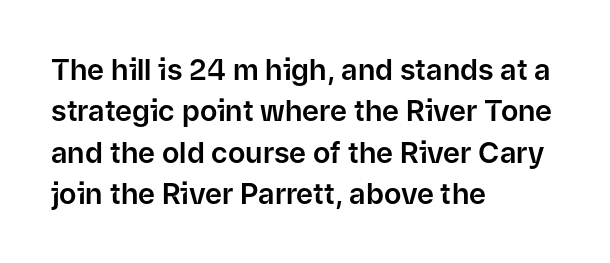
The image shows 29 px sans-serif type, upright; set left-aligned, normal line spacing (1.43x), normal letter spacing, not underlined; low stroke contrast and a medium x-height.
